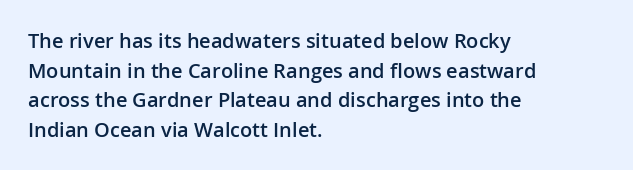
Descender tails drop into unmarked territory. Students, note that the glyphs here touch the page at normal intervals. Whoever set this chose a conventional vertical rhythm. These lines were composed using upright roman letters.
